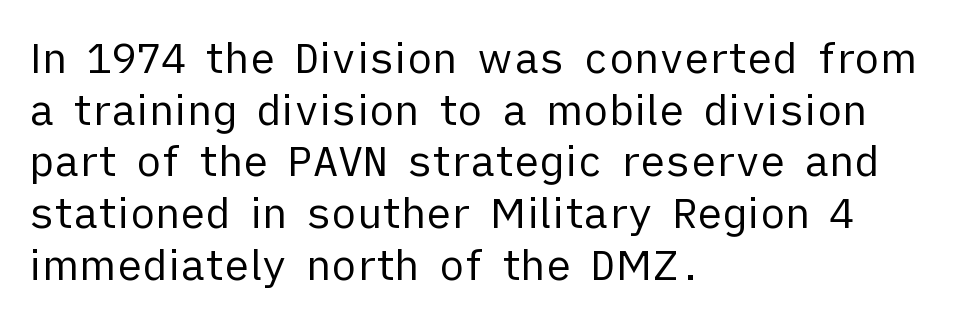
Q: Is the text bold? A: No.
Q: Is the text italic (slanted)? A: No, it is upright.
Q: Is the typeface a serif or a sans-serif typeface? A: Sans-serif.
Q: Is the text underlined? A: No.
Q: How is the paragraph aligned? A: Left-aligned.
Q: Is the spacing between letters normal or unusually wide? A: Normal.
Q: Width (condensed, normal, or wide)? A: Normal.
Q: Stroke contrast? A: Low.
Q: x-height? A: Medium.
Q: Monospaced? A: No.
